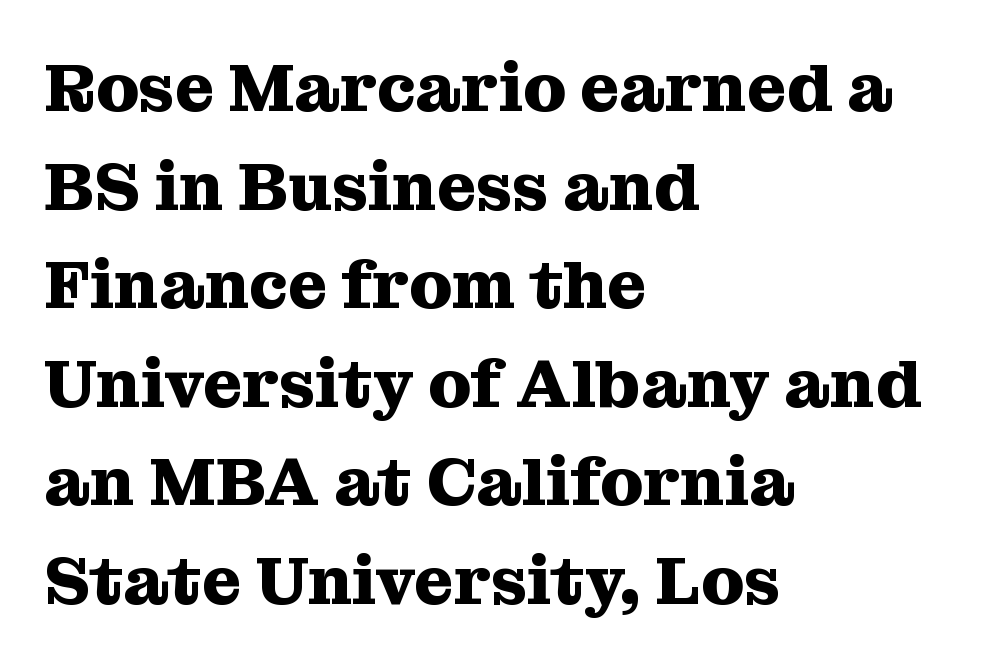
The image shows 68 px heavy serif type, upright; set left-aligned, normal line spacing (1.45x), normal letter spacing, not underlined; medium stroke contrast and a medium x-height.
